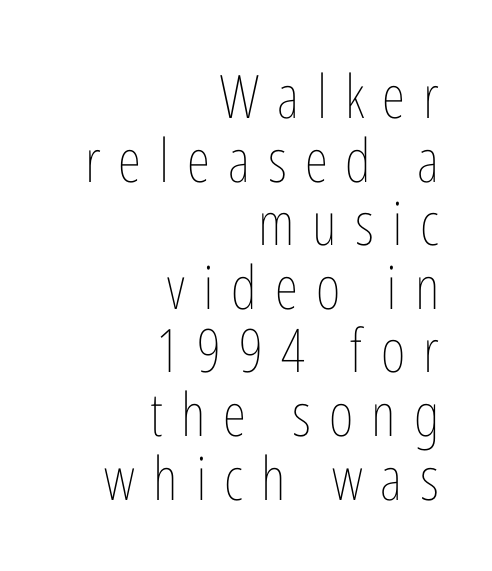
The strokes are not fattened; the text isn't bold. Baseline-to-baseline distance is barely more than the letter height. Does the lettering tilt? It doesn't — this is upright. The compositor pushed each line to the right boundary.
